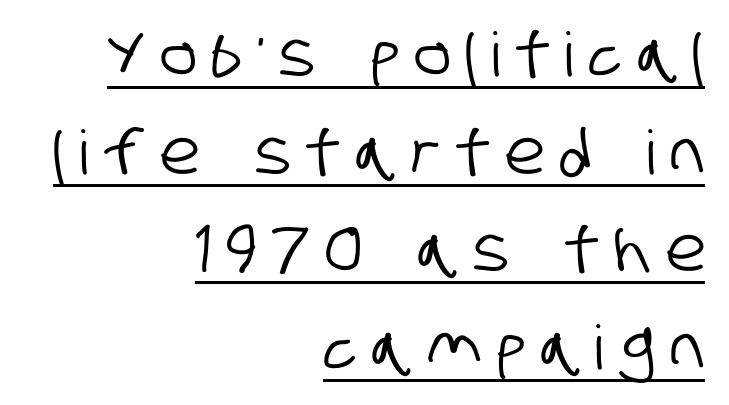
The image shows 61 px condensed sans-serif type; set right-aligned, normal line spacing (1.6x), unusually wide letter spacing (+0.25 em), underlined; low stroke contrast and a large x-height.
